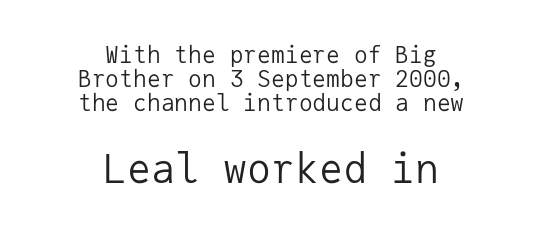
The image shows 40 px regular-weight sans-serif type, upright, monospaced; set centered, tight line spacing (1.04x), normal letter spacing, not underlined; the second (bottom) block is 1.74x larger; low stroke contrast and a medium x-height.
